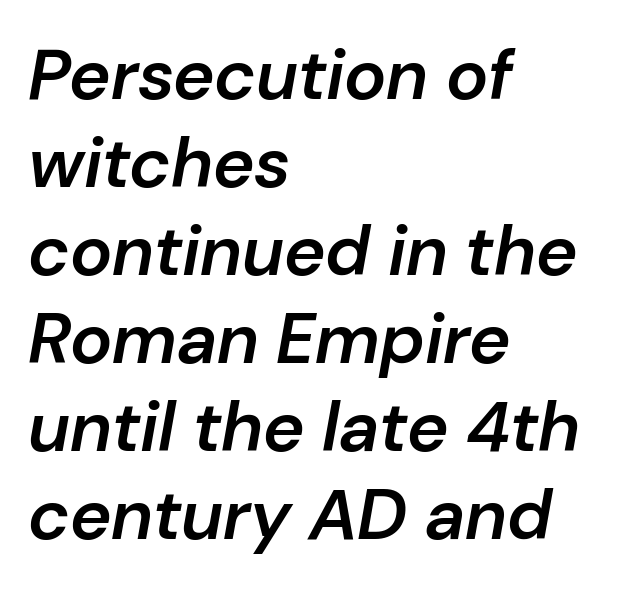
{"italic": "yes", "lean": "right", "slant_degrees": 10, "bold": "semi", "weight": "semibold", "width": "normal", "stroke_contrast": "low", "x_height": "medium", "monospaced": "no", "underline": "no", "align": "left", "line_spacing_ratio": 1.24, "letter_spacing": "normal", "letter_spacing_em": 0.0, "glyph_px": 71}
